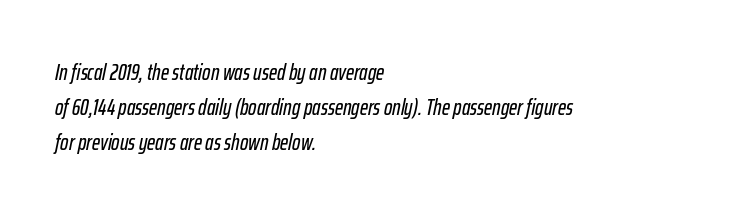
Q: Is the text italic (slanted)? A: Yes, it leans right by about 12 degrees.
Q: Is the text underlined? A: No.
Q: How is the paragraph aligned? A: Left-aligned.
Q: Is the spacing between letters normal or unusually wide? A: Normal.
Q: Is the spacing between lines tight, normal or loose? A: Normal.
